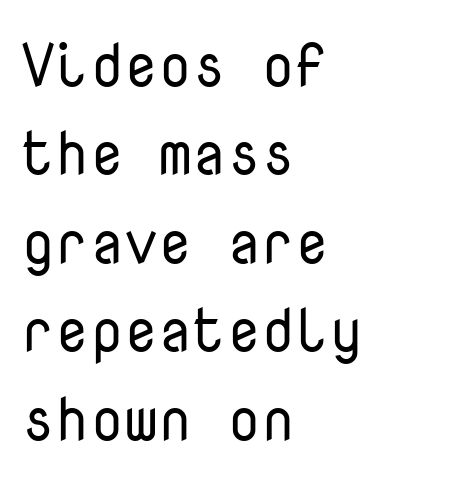
Q: Is the text bold? A: No.
Q: Is the text italic (slanted)? A: No, it is upright.
Q: Is the typeface a serif or a sans-serif typeface? A: Sans-serif.
Q: Is the text underlined? A: No.
Q: How is the paragraph aligned? A: Left-aligned.
Q: Is the spacing between letters normal or unusually wide? A: Normal.
Q: Is the spacing between lines tight, normal or loose? A: Normal.
Q: Width (condensed, normal, or wide)? A: Normal.
Q: Stroke contrast? A: Low.
Q: x-height? A: Medium.
Q: Monospaced? A: Yes.
